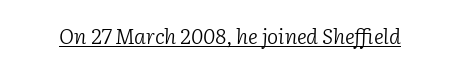
Underlining? Definitely there. Glyph-to-glyph distance matches everyday printed text. You can tell it's italic because the verticals aren't actually vertical. Unbolded letterforms with no extra heft.
